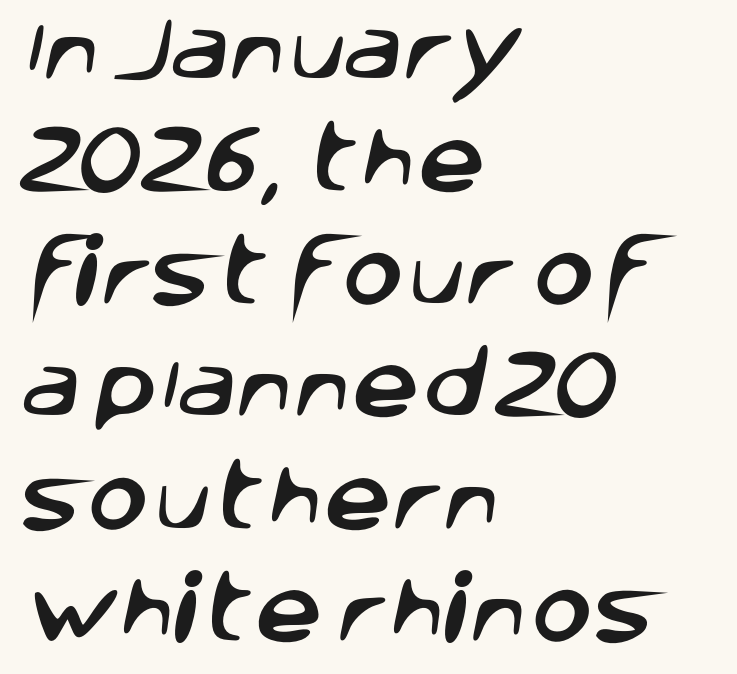
{"serif": "no", "width": "normal", "stroke_contrast": "low", "x_height": "large", "monospaced": "no", "underline": "no", "align": "left", "line_spacing": "normal", "line_spacing_ratio": 1.5, "letter_spacing": "normal", "letter_spacing_em": 0.0, "glyph_px": 75}
